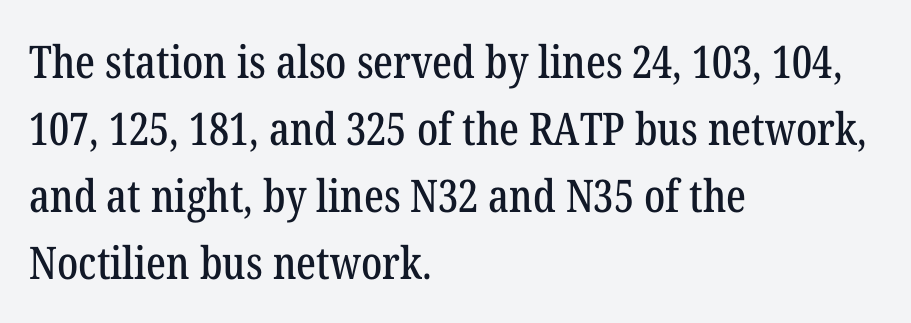
Q: Is the text italic (slanted)? A: No, it is upright.
Q: Is the typeface a serif or a sans-serif typeface? A: Serif.
Q: Is the text underlined? A: No.
Q: How is the paragraph aligned? A: Left-aligned.
Q: Is the spacing between letters normal or unusually wide? A: Normal.
Q: Is the spacing between lines tight, normal or loose? A: Normal.
Q: Width (condensed, normal, or wide)? A: Condensed.
Q: Stroke contrast? A: Low.
Q: x-height? A: Medium.
Q: Monospaced? A: No.
